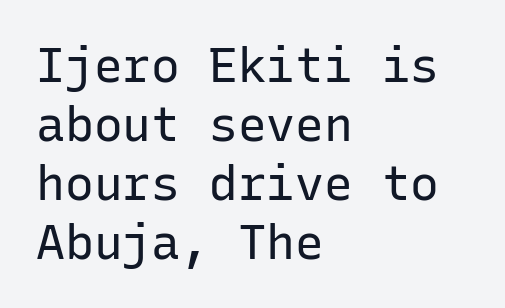
A typesetter would call this zero additional tracking. Type without underlining. Do the letters lean? They stand straight. Here the designer chose a console-style face with uniform glyph widths. Counters stay open thanks to moderate or lighter strokes.
